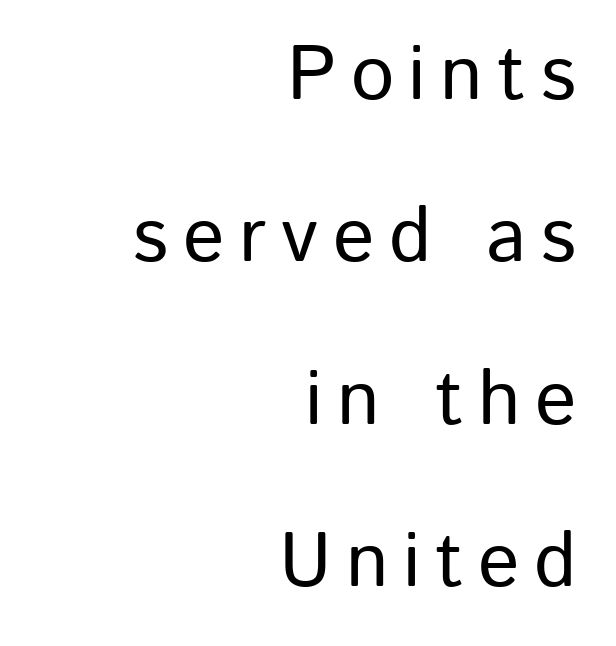
Q: Is the text italic (slanted)? A: No, it is upright.
Q: Is the typeface a serif or a sans-serif typeface? A: Sans-serif.
Q: Is the text underlined? A: No.
Q: How is the paragraph aligned? A: Right-aligned.
Q: Is the spacing between lines tight, normal or loose? A: Loose.
Q: Width (condensed, normal, or wide)? A: Normal.
Q: Stroke contrast? A: Low.
Q: x-height? A: Medium.
Q: Monospaced? A: No.
